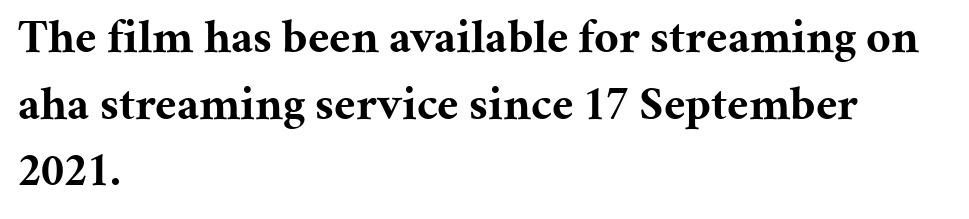
{"serif": "yes", "italic": "no", "bold": "yes", "weight": "bold", "width": "normal", "stroke_contrast": "medium", "x_height": "medium", "monospaced": "no", "underline": "no", "align": "left", "line_spacing": "normal", "line_spacing_ratio": 1.39, "letter_spacing": "normal", "letter_spacing_em": 0.0, "glyph_px": 48}
